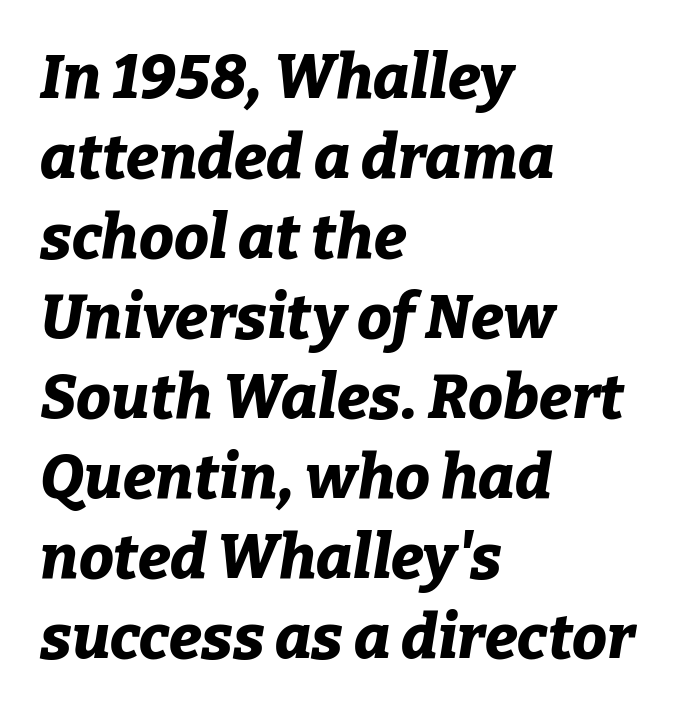
Q: Is the text bold? A: Yes.
Q: Is the text italic (slanted)? A: Yes, it leans right by about 9 degrees.
Q: Is the text underlined? A: No.
Q: How is the paragraph aligned? A: Left-aligned.
Q: Is the spacing between letters normal or unusually wide? A: Normal.
Q: Is the spacing between lines tight, normal or loose? A: Normal.
Q: Width (condensed, normal, or wide)? A: Normal.
Q: Stroke contrast? A: Low.
Q: x-height? A: Medium.
Q: Monospaced? A: No.
